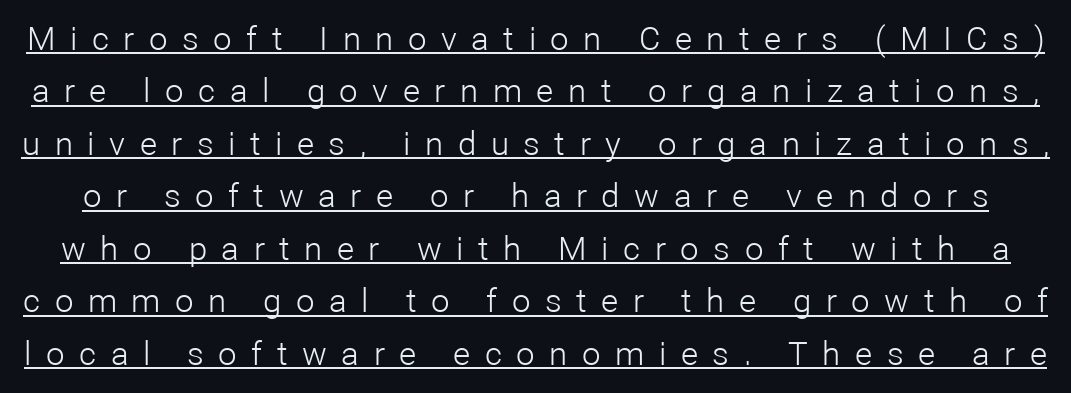
{"serif": "no", "italic": "no", "bold": "no", "weight": "light", "width": "normal", "stroke_contrast": "low", "x_height": "medium", "monospaced": "no", "underline": "yes", "line_spacing": "normal", "line_spacing_ratio": 1.59, "letter_spacing": "wide", "letter_spacing_em": 0.44, "glyph_px": 33}
